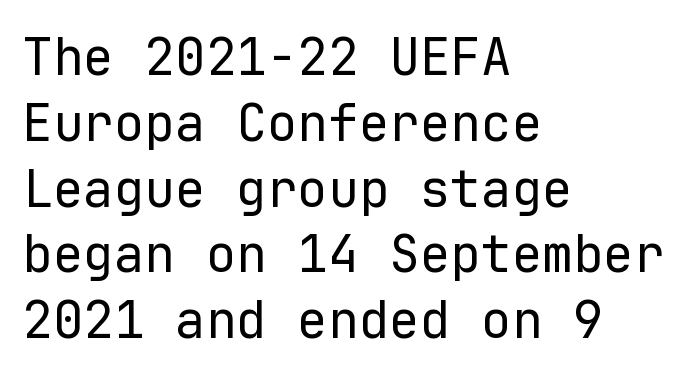
{"serif": "no", "italic": "no", "bold": "no", "weight": "regular", "width": "normal", "stroke_contrast": "low", "x_height": "medium", "monospaced": "yes", "underline": "no", "align": "left", "line_spacing": "normal", "line_spacing_ratio": 1.29, "letter_spacing": "normal", "letter_spacing_em": 0.0, "glyph_px": 51}
